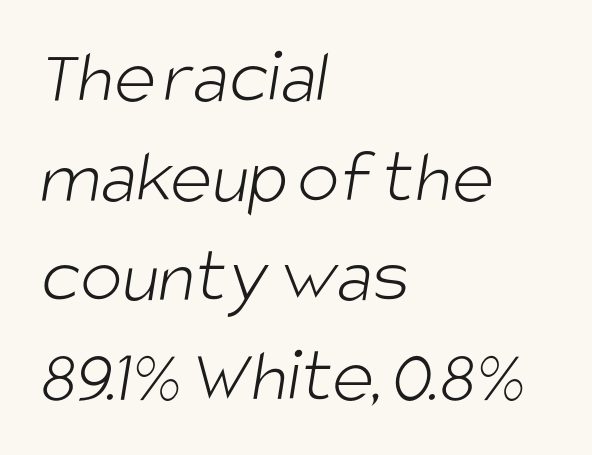
The image shows 79 px light, condensed sans-serif type; set left-aligned, normal line spacing (1.26x), normal letter spacing, not underlined; low stroke contrast and a large x-height.
